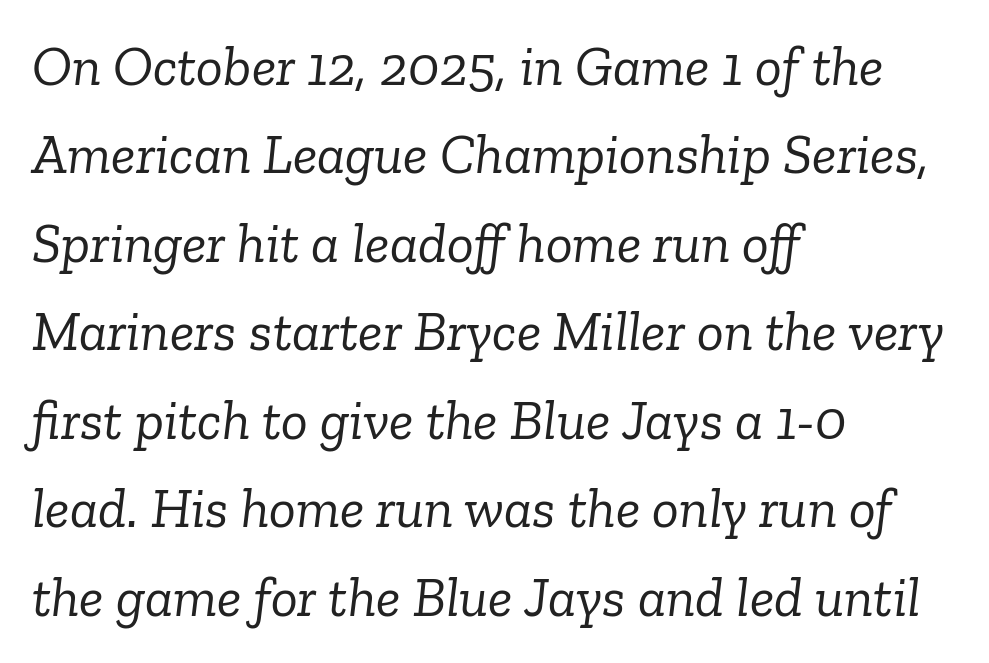
Q: Is the text bold? A: No.
Q: Is the text italic (slanted)? A: Yes, it leans right by about 6 degrees.
Q: Is the typeface a serif or a sans-serif typeface? A: Serif.
Q: Is the text underlined? A: No.
Q: How is the paragraph aligned? A: Left-aligned.
Q: Is the spacing between letters normal or unusually wide? A: Normal.
Q: Is the spacing between lines tight, normal or loose? A: Normal.
Q: Width (condensed, normal, or wide)? A: Normal.
Q: Stroke contrast? A: Low.
Q: x-height? A: Medium.
Q: Monospaced? A: No.
